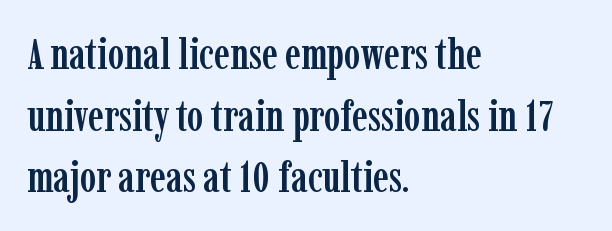
Each line starts at the same left margin while the right side varies. Varying glyph widths throughout — classic text-font behaviour. Decoration check: the copy has no underline. The passage shown is typeset with a serif family. Summary of vertical rhythm: regular, with standard interline spacing.
